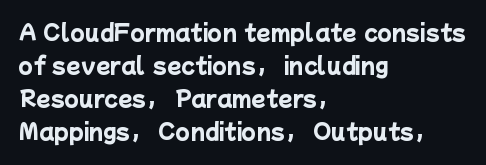
{"bold": "yes", "underline": "no", "align": "left", "line_spacing": "normal", "line_spacing_ratio": 1.57, "letter_spacing": "normal", "letter_spacing_em": 0.0, "glyph_px": 21}
